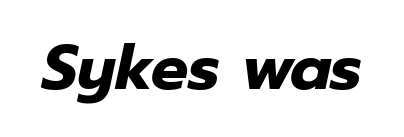
Q: Is the text bold? A: Yes.
Q: Is the text italic (slanted)? A: Yes, it leans right by about 12 degrees.
Q: Is the text underlined? A: No.
Q: Is the spacing between letters normal or unusually wide? A: Normal.
Q: Width (condensed, normal, or wide)? A: Normal.
Q: Stroke contrast? A: Low.
Q: x-height? A: Medium.
Q: Monospaced? A: No.
